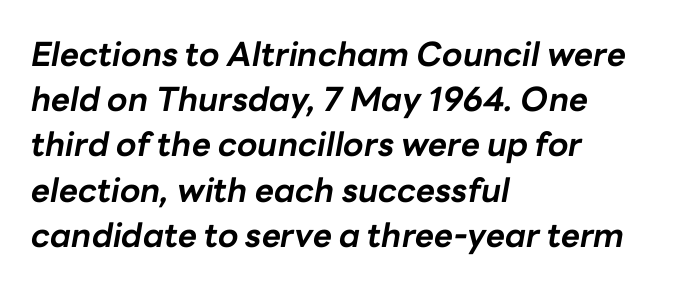
Q: Is the text bold? A: Yes.
Q: Is the text italic (slanted)? A: Yes, it leans right by about 10 degrees.
Q: Is the text underlined? A: No.
Q: How is the paragraph aligned? A: Left-aligned.
Q: Is the spacing between letters normal or unusually wide? A: Normal.
Q: Is the spacing between lines tight, normal or loose? A: Normal.
Q: Width (condensed, normal, or wide)? A: Normal.
Q: Stroke contrast? A: Low.
Q: x-height? A: Medium.
Q: Monospaced? A: No.
